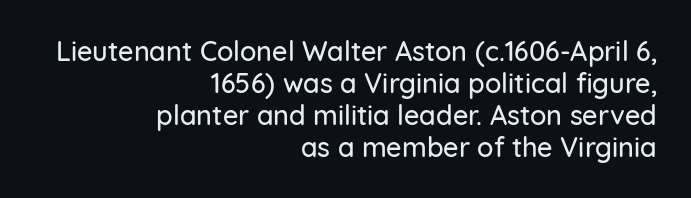
Q: Is the text italic (slanted)? A: No, it is upright.
Q: Is the text underlined? A: No.
Q: How is the paragraph aligned? A: Right-aligned.
Q: Is the spacing between letters normal or unusually wide? A: Normal.
